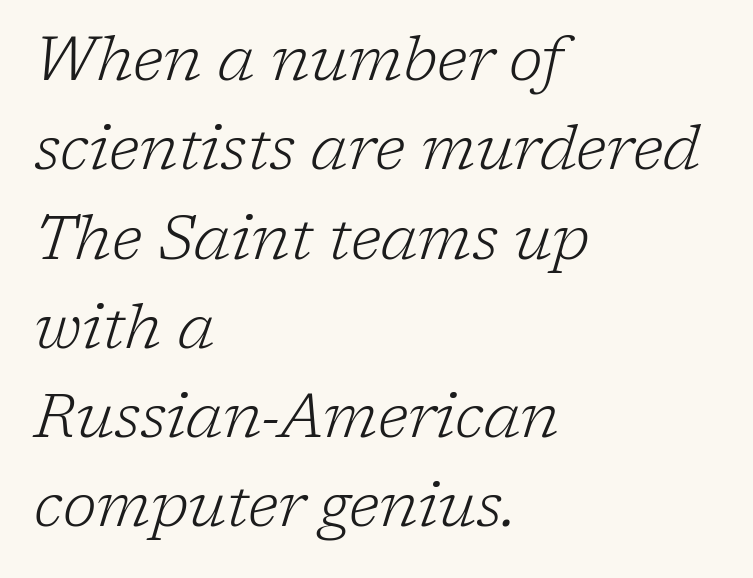
Q: Is the text bold? A: No.
Q: Is the text italic (slanted)? A: Yes, it leans right by about 17 degrees.
Q: Is the typeface a serif or a sans-serif typeface? A: Serif.
Q: Is the text underlined? A: No.
Q: How is the paragraph aligned? A: Left-aligned.
Q: Is the spacing between letters normal or unusually wide? A: Normal.
Q: Is the spacing between lines tight, normal or loose? A: Normal.
Q: Width (condensed, normal, or wide)? A: Normal.
Q: Stroke contrast? A: Low.
Q: x-height? A: Medium.
Q: Monospaced? A: No.
